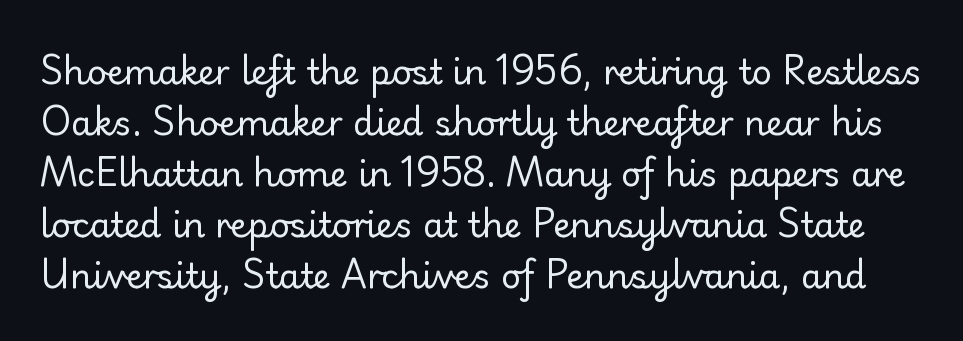
{"serif": "no", "italic": "no", "bold": "no", "weight": "regular", "width": "normal", "stroke_contrast": "low", "x_height": "small", "monospaced": "no", "underline": "no", "line_spacing": "normal", "line_spacing_ratio": 1.5, "letter_spacing": "normal", "letter_spacing_em": 0.0, "glyph_px": 34}
